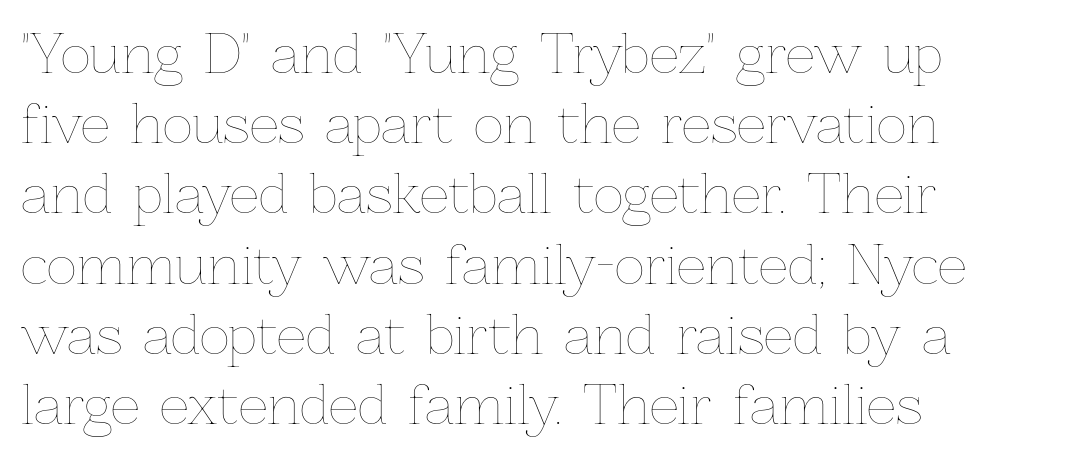
{"italic": "no", "bold": "no", "weight": "thin", "width": "normal", "stroke_contrast": "low", "x_height": "medium", "monospaced": "no", "underline": "no", "align": "left", "line_spacing": "normal", "line_spacing_ratio": 1.35, "letter_spacing": "normal", "letter_spacing_em": 0.0, "glyph_px": 52}
